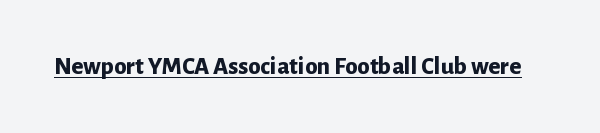
The image shows 25 px bold type, upright; set normal letter spacing, underlined.
